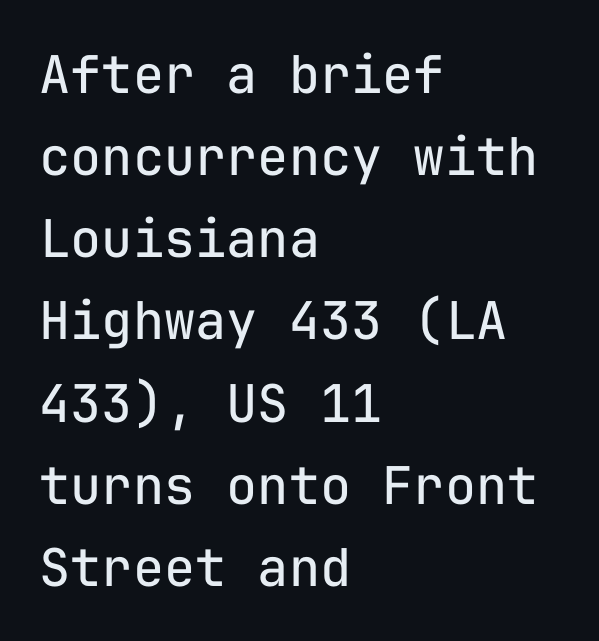
Q: Is the text bold? A: No.
Q: Is the text italic (slanted)? A: No, it is upright.
Q: Is the typeface a serif or a sans-serif typeface? A: Sans-serif.
Q: Is the text underlined? A: No.
Q: How is the paragraph aligned? A: Left-aligned.
Q: Is the spacing between letters normal or unusually wide? A: Normal.
Q: Is the spacing between lines tight, normal or loose? A: Normal.
Q: Width (condensed, normal, or wide)? A: Normal.
Q: Stroke contrast? A: Low.
Q: x-height? A: Medium.
Q: Monospaced? A: Yes.
